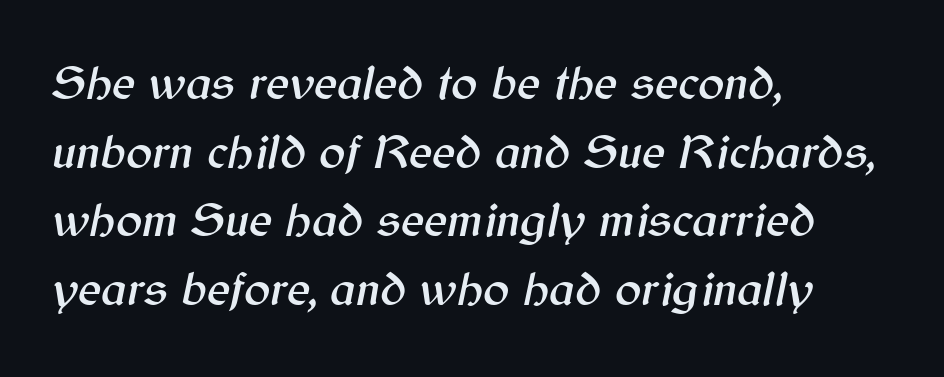
The image shows 49 px text type, italic (leaning right); set left-aligned, normal line spacing (1.4x), normal letter spacing, not underlined; medium stroke contrast and a medium x-height.
